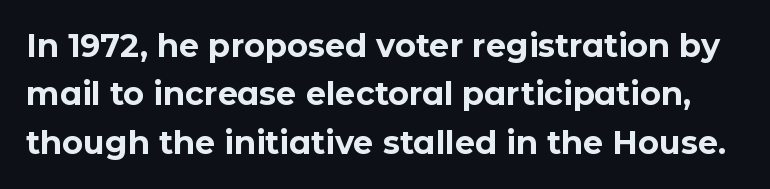
{"serif": "no", "italic": "no", "bold": "yes", "weight": "bold", "width": "normal", "stroke_contrast": "low", "x_height": "medium", "monospaced": "no", "underline": "no", "line_spacing": "normal", "line_spacing_ratio": 1.51, "letter_spacing": "normal", "letter_spacing_em": 0.0, "glyph_px": 32}
